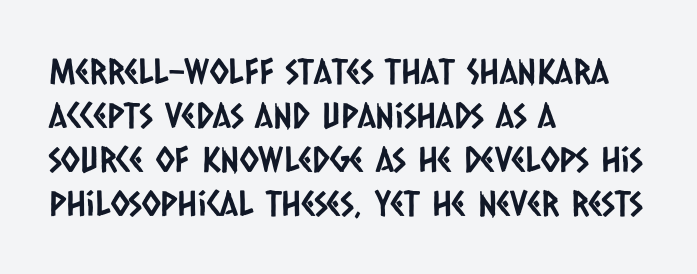
{"serif": "no", "width": "condensed", "stroke_contrast": "low", "x_height": "large", "monospaced": "no", "underline": "no", "align": "left", "line_spacing": "normal", "line_spacing_ratio": 1.26, "letter_spacing": "normal", "letter_spacing_em": 0.0, "glyph_px": 35}
